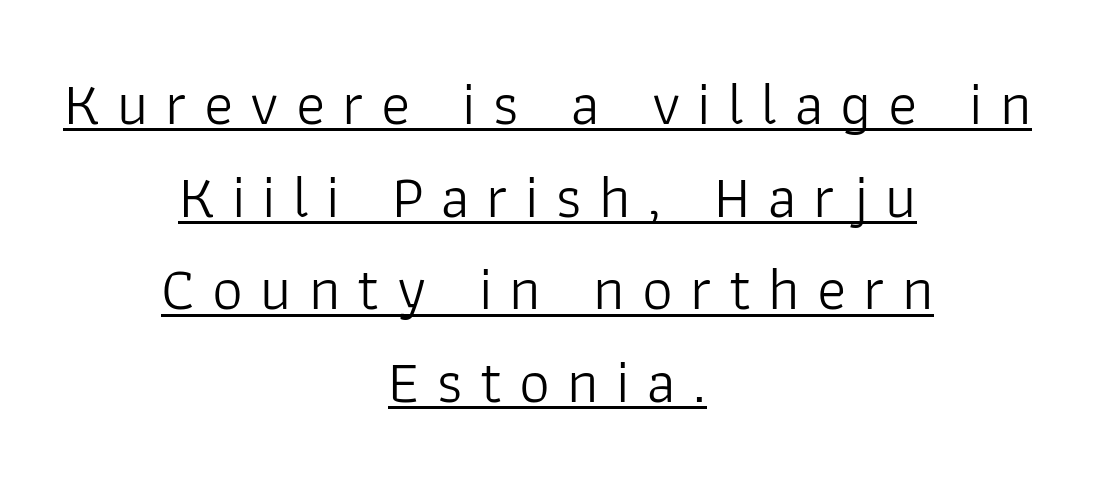
The type is letterspaced generously, with wide tracking. The text was rendered using a sans face with plain stroke endings. Each new line begins a customary step beneath the previous one. The weight tops out at a normal text grade. Horizontal alignment here is central, giving a formal, balanced look.
